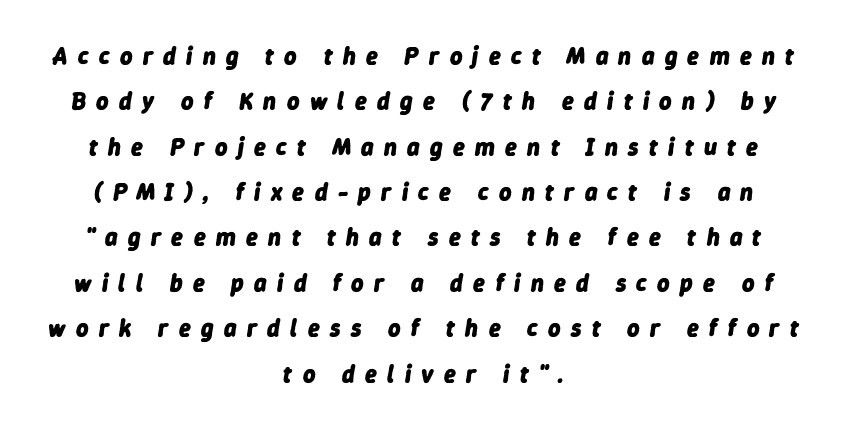
{"italic": "yes", "lean": "right", "slant_degrees": 9, "bold": "yes", "underline": "no", "align": "center", "line_spacing_ratio": 1.89, "letter_spacing": "wide", "letter_spacing_em": 0.43, "glyph_px": 24}
